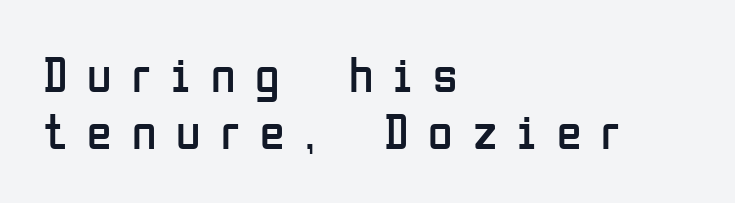
The image shows 50 px regular-weight, condensed sans-serif type, upright; set left-aligned, tight line spacing (1.15x), unusually wide letter spacing (+0.4 em), not underlined; low stroke contrast and a medium x-height.
